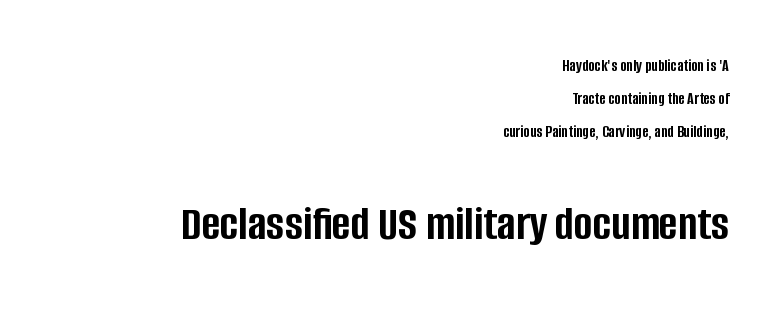
The image shows 50 px semibold, condensed sans-serif type, upright; set right-aligned, loose line spacing (1.95x), normal letter spacing, not underlined; the second (bottom) block is 2.94x larger; low stroke contrast and a large x-height.
